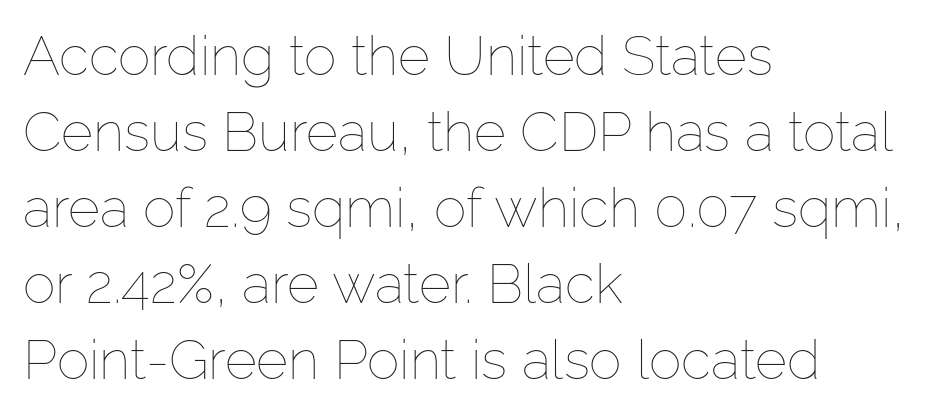
{"italic": "no", "bold": "no", "weight": "thin", "width": "normal", "stroke_contrast": "low", "x_height": "medium", "monospaced": "no", "underline": "no", "align": "left", "line_spacing": "normal", "line_spacing_ratio": 1.38, "letter_spacing": "normal", "letter_spacing_em": 0.0, "glyph_px": 55}
